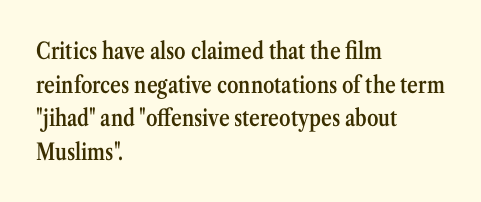
The image shows 23 px text type, upright; set left-aligned, normal line spacing (1.46x), normal letter spacing, not underlined.
